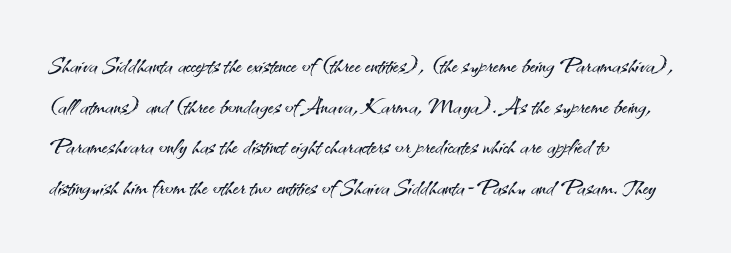
{"serif": "no", "bold": "no", "weight": "light", "width": "normal", "stroke_contrast": "medium", "x_height": "small", "monospaced": "no", "underline": "no", "align": "left", "line_spacing": "normal", "line_spacing_ratio": 1.31, "letter_spacing": "normal", "letter_spacing_em": 0.0, "glyph_px": 31}
